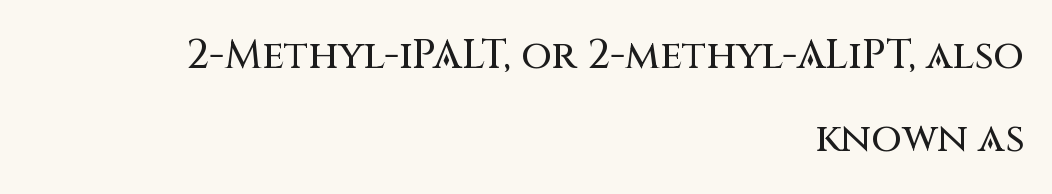
The face used here is a sans, in the tradition of grotesques and geometrics. The letters stand upright; this is a roman face. The string is rendered with underlining switched off. Each new line begins a long way beneath the previous one. Each letter keeps its own natural width here, so spacing adapts to shape.
